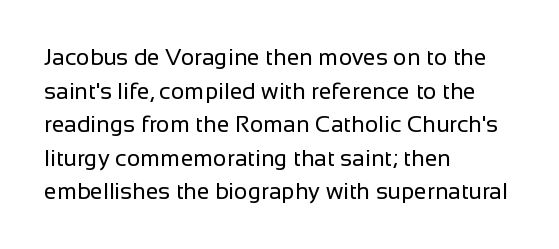
What stands out about the letter spacing? Nothing — it is the standard amount. Type without underlining. You can tell it's not italic because the verticals are truly vertical. Is there much room between lines? A standard amount, neither cramped nor airy.
